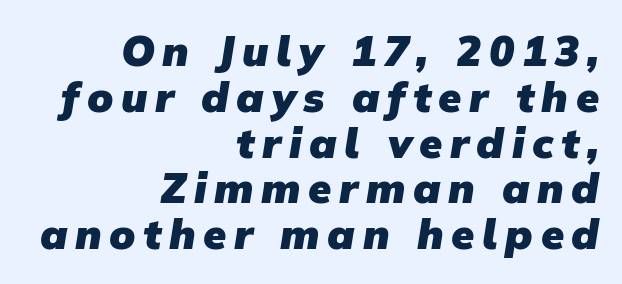
{"serif": "no", "bold": "yes", "weight": "heavy", "width": "normal", "stroke_contrast": "low", "x_height": "medium", "monospaced": "no", "underline": "no", "align": "right", "line_spacing": "tight", "line_spacing_ratio": 1.09, "glyph_px": 42}
